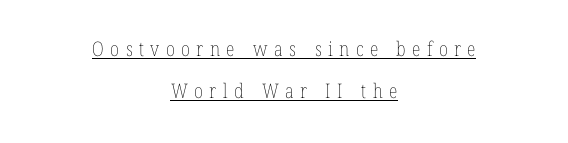
{"italic": "no", "bold": "no", "underline": "yes", "align": "center", "line_spacing": "loose", "line_spacing_ratio": 2.09, "letter_spacing": "wide", "letter_spacing_em": 0.32, "glyph_px": 20}
